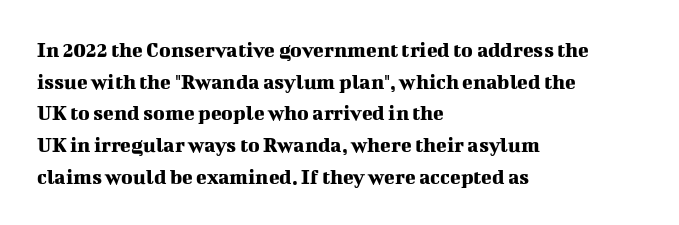
{"italic": "no", "underline": "no", "align": "left", "line_spacing": "normal", "line_spacing_ratio": 1.44, "letter_spacing": "normal", "letter_spacing_em": 0.0, "glyph_px": 22}
